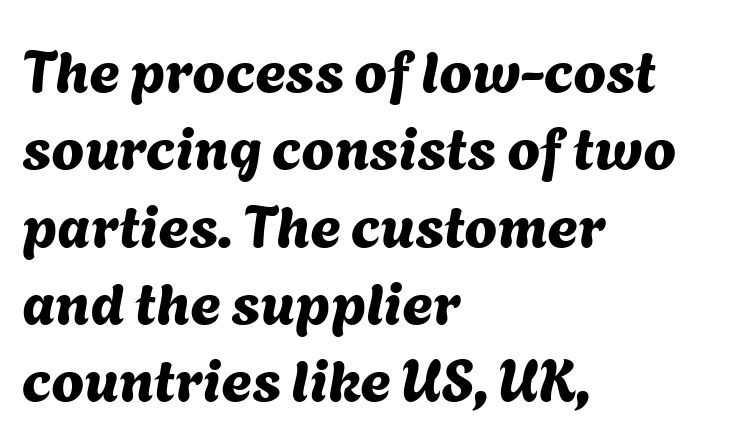
The image shows 59 px sans-serif type; set left-aligned, normal line spacing (1.31x), normal letter spacing, not underlined; medium stroke contrast and a medium x-height.
